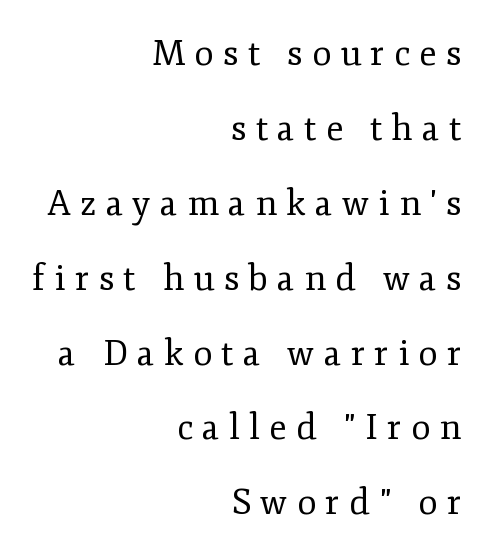
{"serif": "yes", "italic": "no", "bold": "no", "weight": "regular", "width": "normal", "stroke_contrast": "low", "x_height": "small", "monospaced": "no", "underline": "no", "align": "right", "line_spacing": "loose", "line_spacing_ratio": 2.14, "letter_spacing": "wide", "letter_spacing_em": 0.27, "glyph_px": 35}
